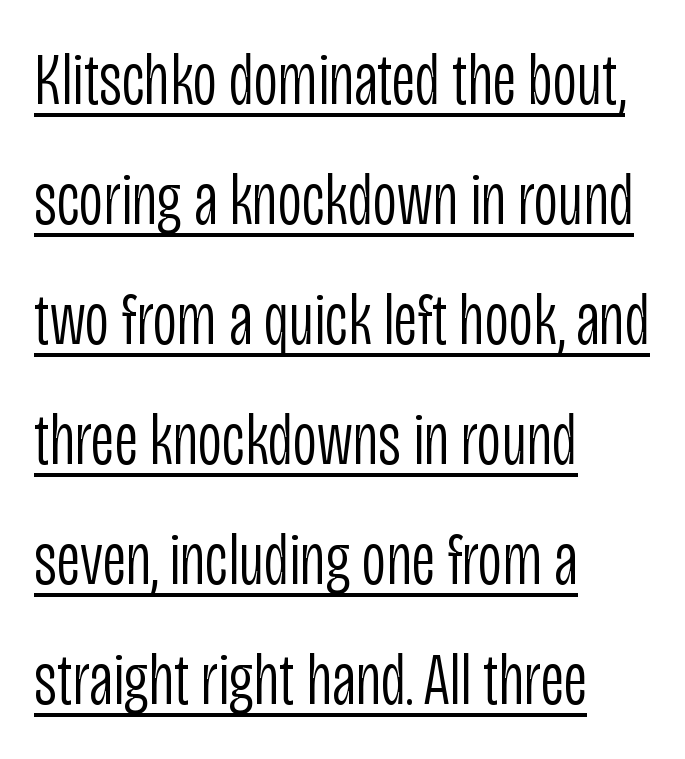
Ascenders rise straight up at ninety degrees. Each line of the rendering has a horizontal stroke beneath the glyphs. Vertically, the passage feels balanced, rows spaced as you'd expect. Heft: none added — not bold. Classification — sans serif. Each letter keeps its own natural width here, so spacing adapts to shape.
